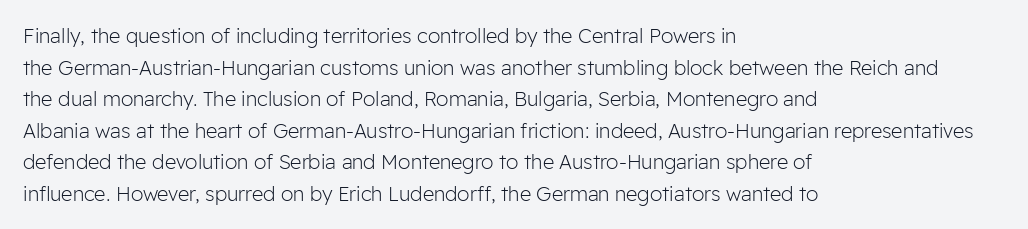
{"italic": "no", "bold": "no", "underline": "no", "align": "left", "line_spacing": "normal", "line_spacing_ratio": 1.58, "letter_spacing": "normal", "letter_spacing_em": 0.0, "glyph_px": 20}
